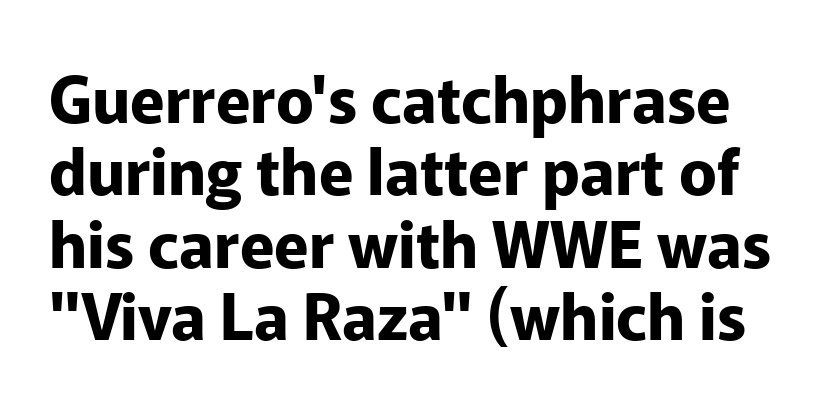
Varying glyph widths throughout — classic text-font behaviour. Here the glyphs are tracked normally, forming tight word shapes. In terms of leading, this rendering errs on the cramped side. The face used here has the dense, thick strokes of a bold. Is this a sans? Yes — the strokes have no serifs. A clean baseline with only descenders dipping below it.
